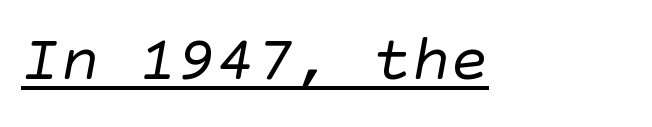
The image shows 65 px regular-weight sans-serif type; set normal letter spacing, underlined; low stroke contrast and a large x-height.
